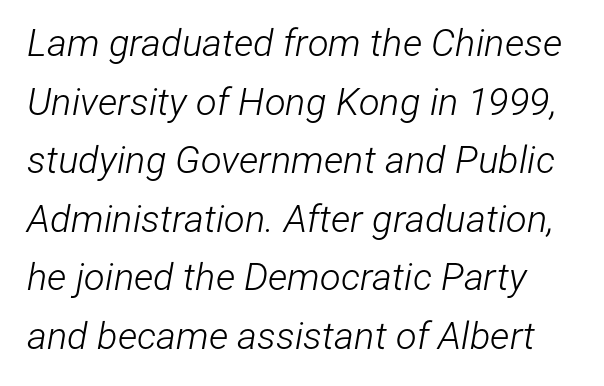
The image shows 38 px light, condensed type, italic (leaning right); set normal line spacing (1.54x), normal letter spacing, not underlined; low stroke contrast and a medium x-height.
